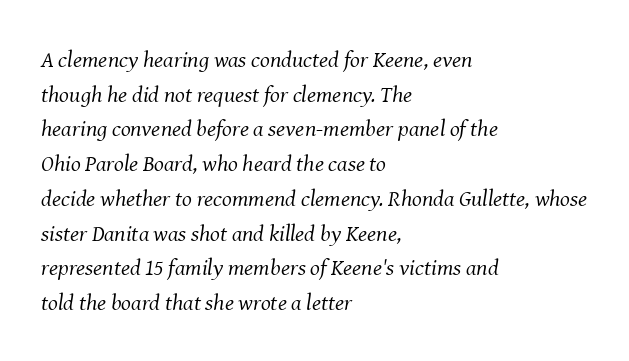
The leading is moderate, giving the passage an even texture. The passage shown leans; its letterforms are oblique. These lines stack with their left ends in a neat column. A bare baseline throughout the passage. The typeface has the unassuming heft of standard copy or less.
